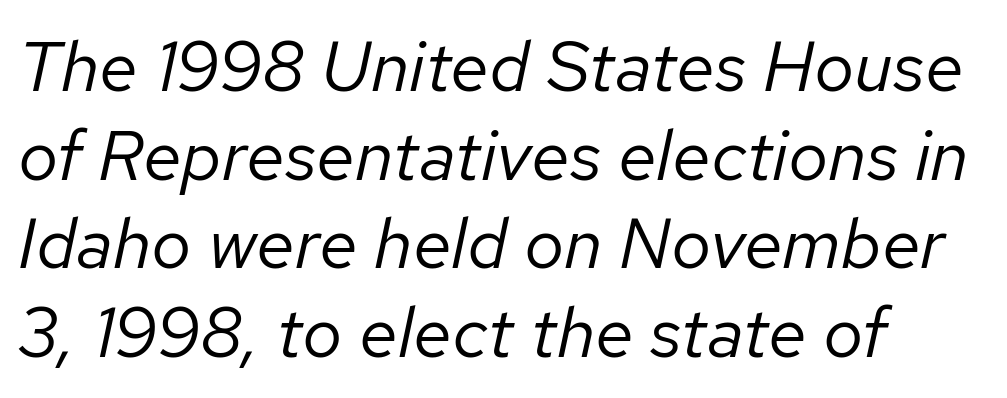
The image shows 71 px regular-weight type, italic (leaning right); set left-aligned, normal line spacing (1.25x), normal letter spacing, not underlined; low stroke contrast and a medium x-height.
